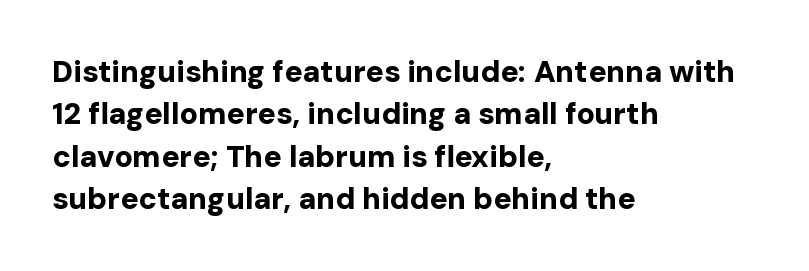
{"serif": "no", "italic": "no", "bold": "yes", "weight": "bold", "width": "normal", "stroke_contrast": "low", "x_height": "medium", "monospaced": "no", "underline": "no", "align": "left", "line_spacing": "normal", "line_spacing_ratio": 1.41, "letter_spacing": "normal", "letter_spacing_em": 0.0, "glyph_px": 30}
